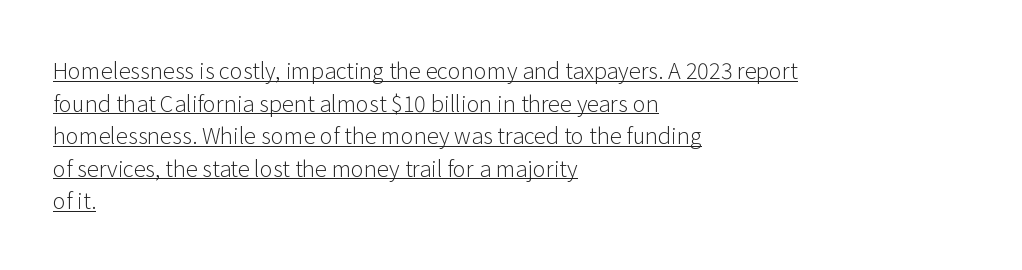
{"italic": "no", "bold": "no", "underline": "yes", "align": "left", "line_spacing": "normal", "line_spacing_ratio": 1.48, "letter_spacing": "normal", "letter_spacing_em": 0.0, "glyph_px": 22}
